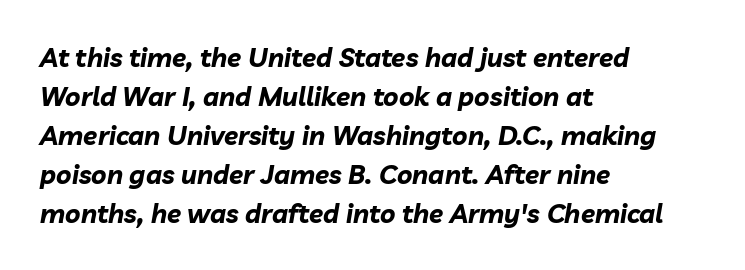
The image shows 26 px bold type, italic (leaning right); set left-aligned, normal line spacing (1.5x), normal letter spacing, not underlined.
